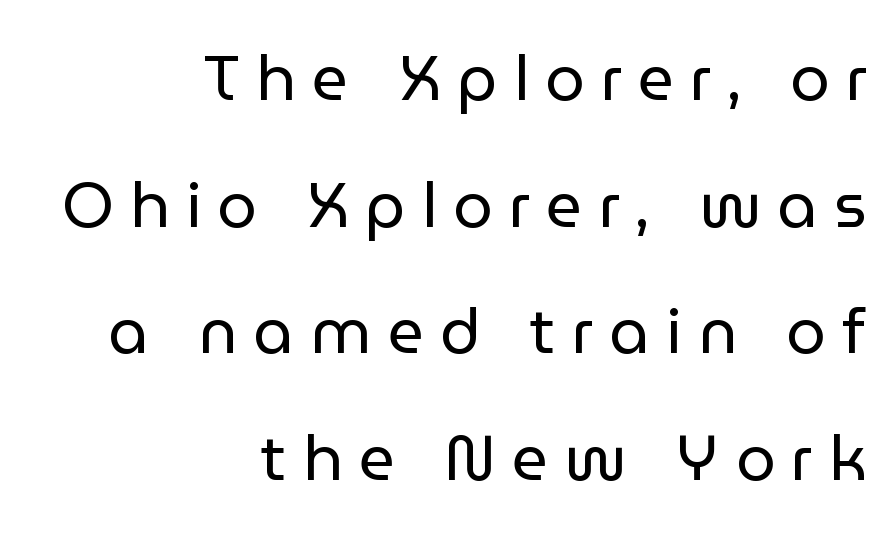
It's the straight-up-and-down kind of type. The space directly below the letters is spotless. Visually the block forms a straight wall on the right and a jagged coastline on the left. Note the varied advance widths — an 'i' is clearly narrower than an 'm'. Interline gaps are noticeably wide in this sample.
